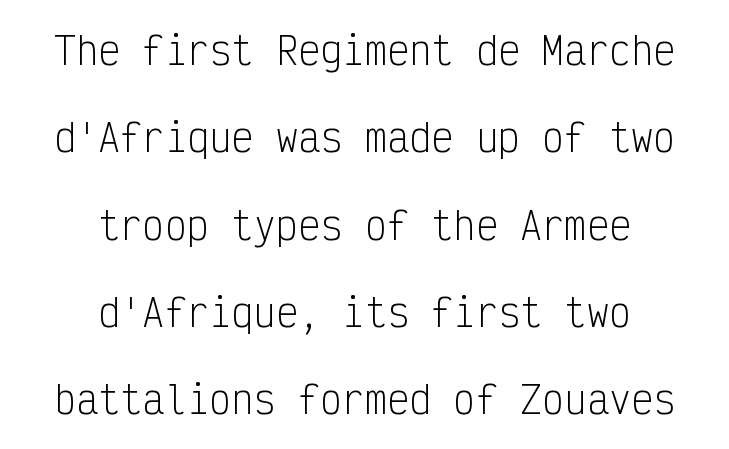
{"serif": "no", "italic": "no", "bold": "no", "weight": "light", "width": "condensed", "stroke_contrast": "low", "x_height": "medium", "monospaced": "yes", "underline": "no", "align": "center", "line_spacing": "loose", "line_spacing_ratio": 2.36, "letter_spacing": "normal", "letter_spacing_em": 0.0, "glyph_px": 37}
